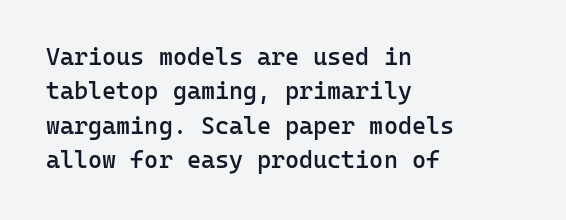
Between one letter and the next there's only the usual sliver of space. Underline: absent. Short and long lines alike share a common starting point at left. Compared with typical paragraphs, the rows here are spaced about the same.
